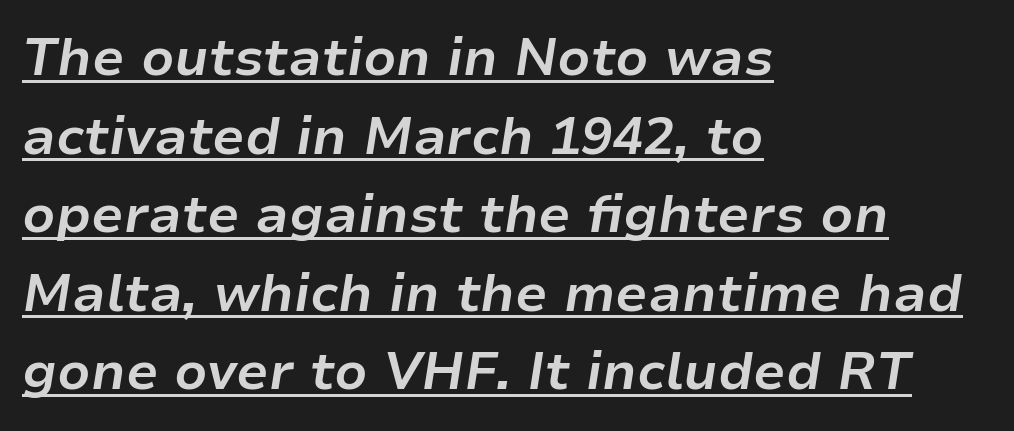
Designer's note — italics engaged. Teacher's note: observe the even left margin — that is flush-left alignment. A typesetter would call this proportional, since set widths differ per character. Between one letter and the next there's only the usual sliver of space. The rendering uses a bold face; every stroke is thick and dark.
